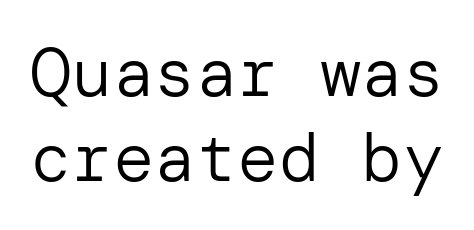
The image shows 69 px regular-weight sans-serif type, upright; set line spacing 1.23x, normal letter spacing, not underlined; low stroke contrast and a medium x-height.
